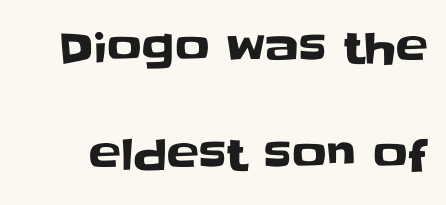
The image shows 43 px sans-serif type, upright; set loose line spacing (2.5x), normal letter spacing, not underlined; low stroke contrast and a large x-height.
